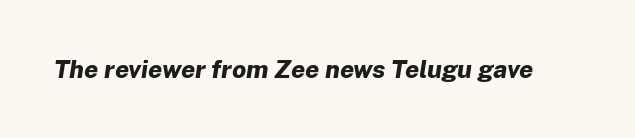
{"italic": "yes", "lean": "right", "slant_degrees": 8, "bold": "yes", "underline": "no", "letter_spacing": "normal", "letter_spacing_em": 0.0, "glyph_px": 25}
